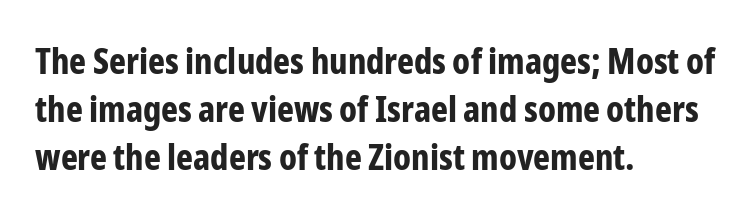
Q: Is the text bold? A: Yes.
Q: Is the text italic (slanted)? A: No, it is upright.
Q: Is the typeface a serif or a sans-serif typeface? A: Sans-serif.
Q: Is the text underlined? A: No.
Q: How is the paragraph aligned? A: Left-aligned.
Q: Is the spacing between letters normal or unusually wide? A: Normal.
Q: Is the spacing between lines tight, normal or loose? A: Normal.
Q: Width (condensed, normal, or wide)? A: Condensed.
Q: Stroke contrast? A: Low.
Q: x-height? A: Medium.
Q: Monospaced? A: No.
